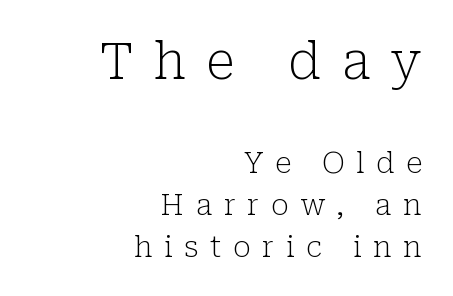
This rendering features lettering with no underline. Here the first block reads like a headline and the second like body copy. No letter is thick-stroked: the sample isn't bold. The letters carry serifs — small finishing strokes at the ends of their stems. In terms of posture, this sample is upright.
